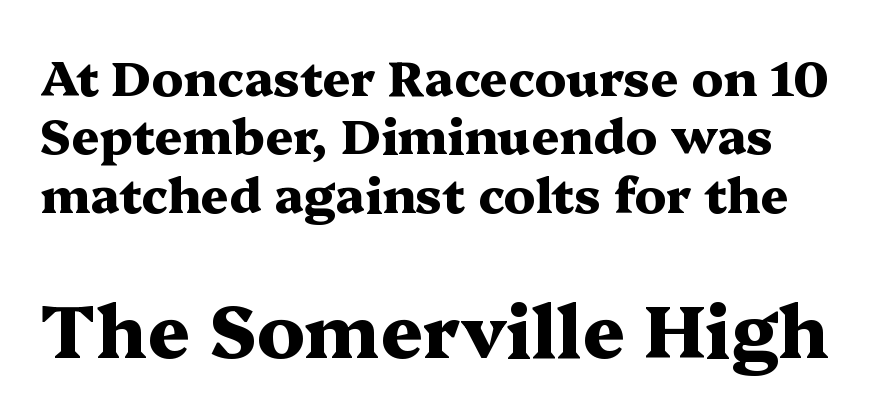
A typesetter would label this face a serif. Do the characters align in a grid? No, the font is proportional. Students, this is bold: see how much ink each stroke carries. Between one letter and the next there's only the usual sliver of space. Look at the glyph heights: the lower group is clearly the bigger setting.
